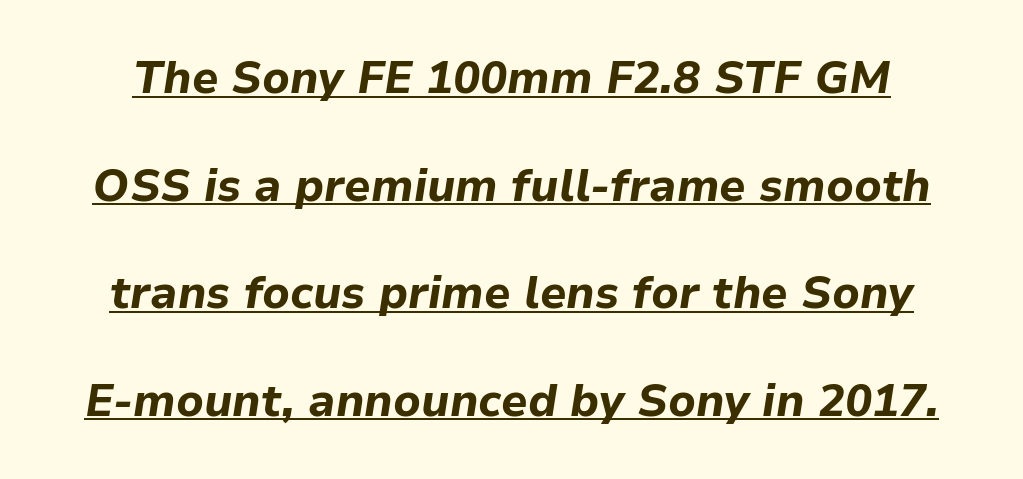
{"italic": "yes", "lean": "right", "slant_degrees": 9, "bold": "yes", "weight": "bold", "width": "normal", "stroke_contrast": "low", "x_height": "medium", "monospaced": "no", "underline": "yes", "line_spacing": "loose", "line_spacing_ratio": 2.39, "letter_spacing": "normal", "letter_spacing_em": 0.0, "glyph_px": 45}
